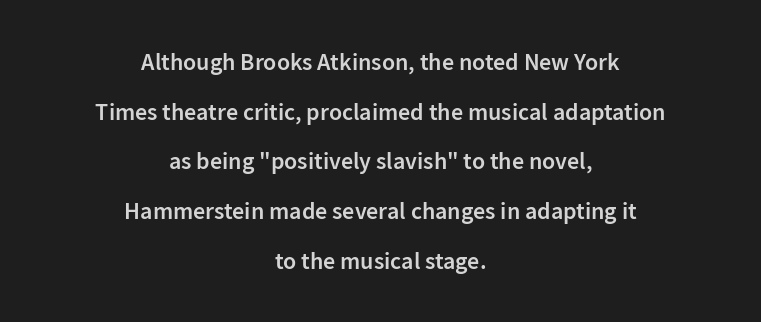
Unmarked baselines from the first word to the last. Every letter is mildly thick-stroked: semibold rather than bold. This rendering uses center alignment, leaving both contours irregular but symmetric. Leading: increased. Notice how the stems are strictly vertical — no italics here. Nothing unusual about the tracking: characters are spaced as the font intends.
